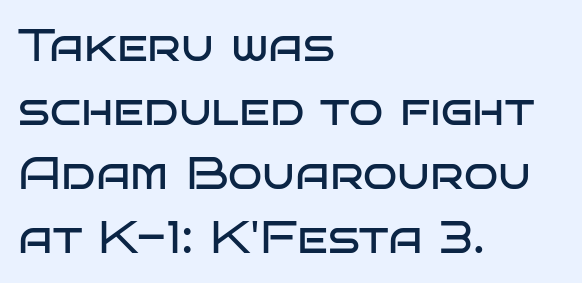
The image shows 45 px regular-weight, wide sans-serif type, upright; set left-aligned, normal line spacing (1.42x), normal letter spacing, not underlined; low stroke contrast and a large x-height.
